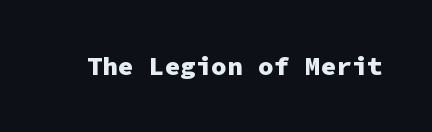
Only glyphs here, with clear space below each row. Rendered with straight, roman letterforms. The glyphs have the mass of a bold cut. Observe the ordinary spacing: letters are neighbours, not strangers.
